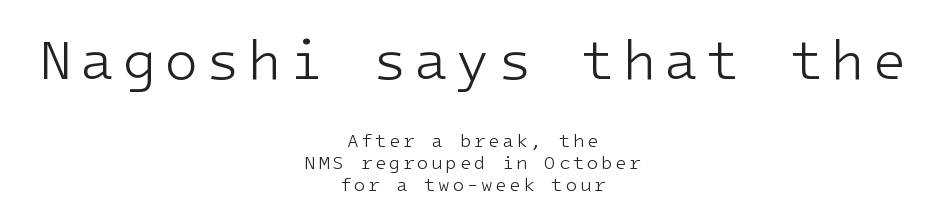
Notice how descenders almost collide with the ascenders below — that's tight leading. Summary of weight: not heavy and not bold. Both edges are ragged and mirror each other, which tells us the setting is centered. These two chunks differ in scale, with the top chunk taking the larger measure. Is there any slant? The stems are plumb.
